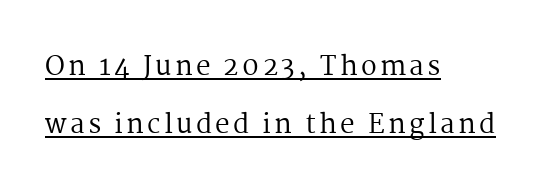
Q: Is the text bold? A: No.
Q: Is the text italic (slanted)? A: No, it is upright.
Q: Is the text underlined? A: Yes.
Q: How is the paragraph aligned? A: Left-aligned.
Q: Is the spacing between lines tight, normal or loose? A: Loose.
